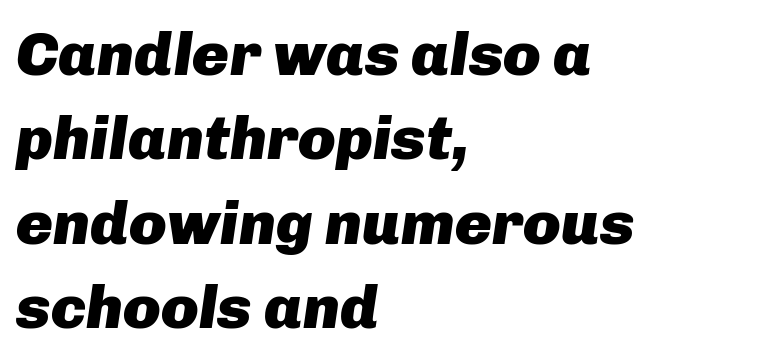
Descender tails drop into unmarked territory. Is the block centered? No — it sits flush against the left margin. Look at the tracking — it's just the regular setting, nothing added. The block of text has a typical density, with ordinary space between rows. The rendering uses natural spacing where letterforms have individual widths.
